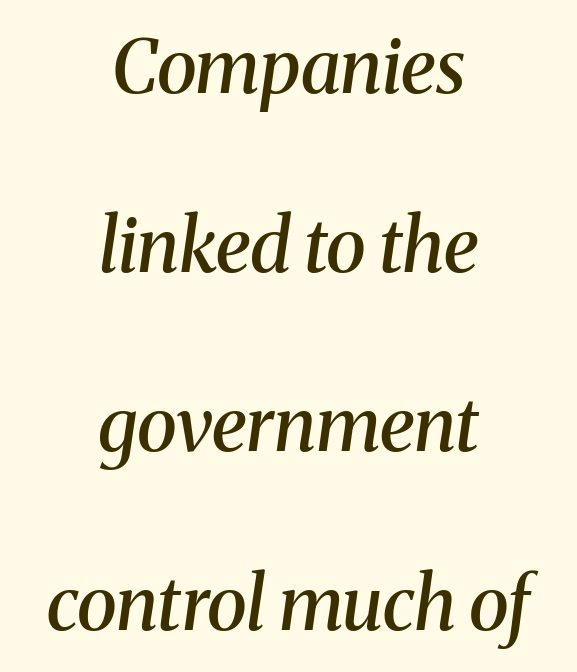
This rendering uses center alignment, leaving both contours irregular but symmetric. Spacing verdict: proportional, widths tailored to each character. Would a proofreader flag this as italicized? Yes. Emphasis by weight is partial: semibold.
